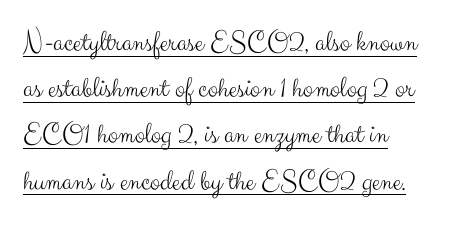
{"serif": "no", "bold": "no", "weight": "light", "width": "normal", "stroke_contrast": "medium", "x_height": "small", "monospaced": "no", "underline": "yes", "line_spacing": "normal", "line_spacing_ratio": 1.54, "letter_spacing": "normal", "letter_spacing_em": 0.0, "glyph_px": 30}
